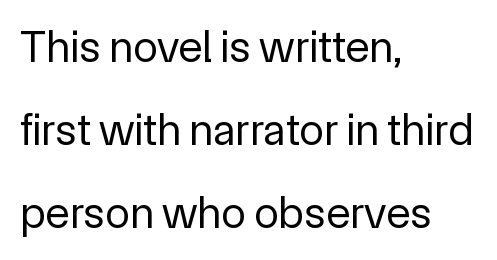
The image shows 45 px regular-weight sans-serif type, upright; set left-aligned, line spacing 1.85x, normal letter spacing, not underlined; a medium x-height.
